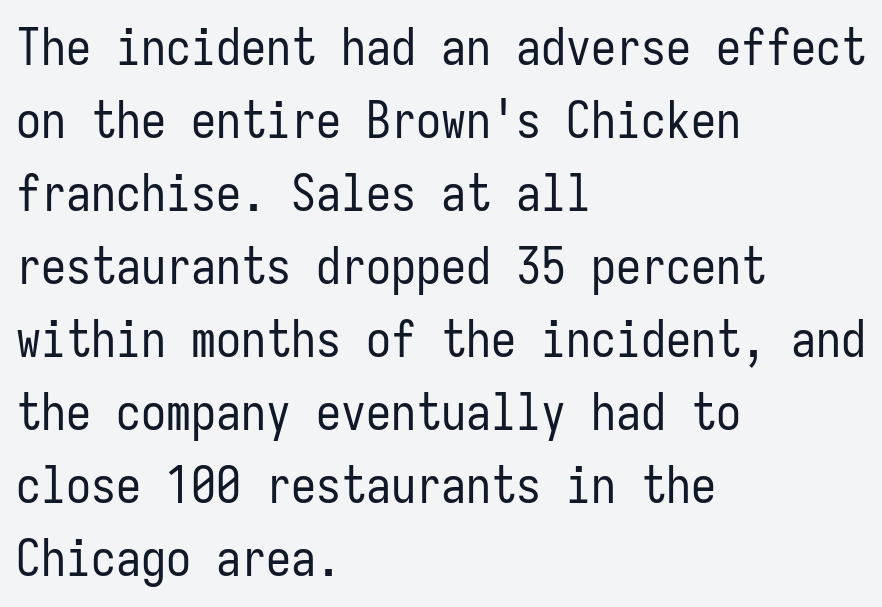
{"serif": "no", "italic": "no", "bold": "no", "weight": "regular", "width": "condensed", "stroke_contrast": "low", "x_height": "medium", "monospaced": "yes", "underline": "no", "align": "left", "line_spacing": "normal", "line_spacing_ratio": 1.46, "letter_spacing": "normal", "letter_spacing_em": 0.0, "glyph_px": 50}
